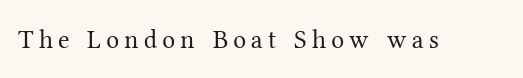
{"italic": "no", "bold": "no", "underline": "no", "letter_spacing": "wide", "letter_spacing_em": 0.2, "glyph_px": 26}
